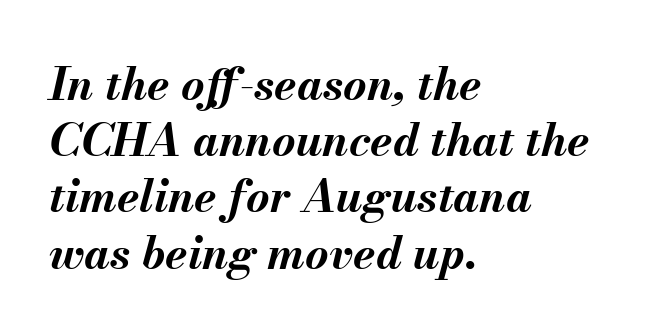
Here the glyphs are tracked normally, forming tight word shapes. Emphasis-style slanted type is in use. The zone under the glyphs is completely vacant. The vertical gap from one line to the next is medium.
